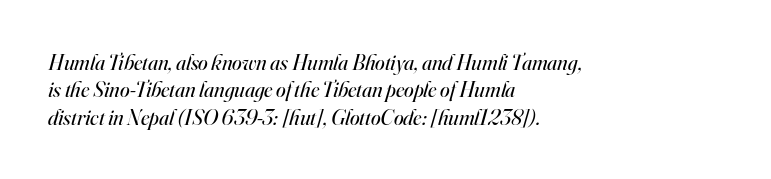
{"italic": "yes", "lean": "right", "slant_degrees": 16, "bold": "no", "underline": "no", "align": "left", "line_spacing_ratio": 1.24, "letter_spacing": "normal", "letter_spacing_em": 0.0, "glyph_px": 22}
